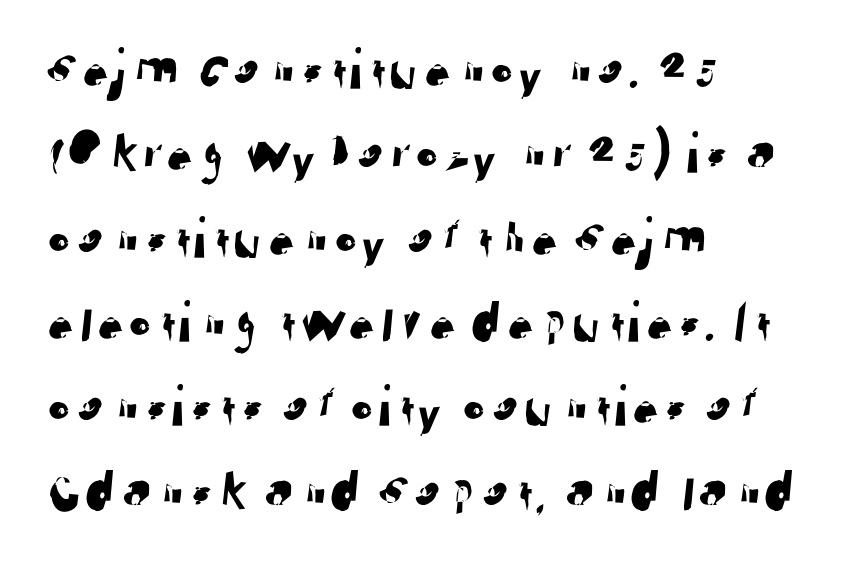
Q: Is the typeface a serif or a sans-serif typeface? A: Sans-serif.
Q: Is the text underlined? A: No.
Q: How is the paragraph aligned? A: Left-aligned.
Q: Is the spacing between letters normal or unusually wide? A: Normal.
Q: Is the spacing between lines tight, normal or loose? A: Normal.
Q: Width (condensed, normal, or wide)? A: Normal.
Q: Stroke contrast? A: Low.
Q: x-height? A: Medium.
Q: Monospaced? A: No.
